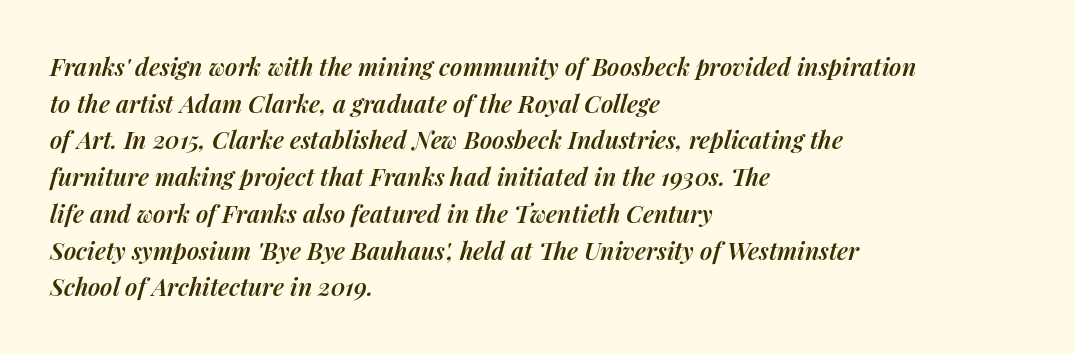
Q: Is the text bold? A: Semi-bold.
Q: Is the text italic (slanted)? A: Yes, it leans right by about 14 degrees.
Q: Is the text underlined? A: No.
Q: How is the paragraph aligned? A: Left-aligned.
Q: Is the spacing between letters normal or unusually wide? A: Normal.
Q: Is the spacing between lines tight, normal or loose? A: Normal.
